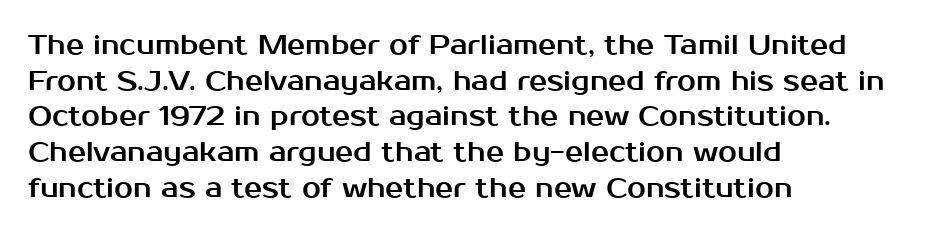
Q: Is the text italic (slanted)? A: No, it is upright.
Q: Is the text underlined? A: No.
Q: How is the paragraph aligned? A: Left-aligned.
Q: Is the spacing between letters normal or unusually wide? A: Normal.
Q: Is the spacing between lines tight, normal or loose? A: Normal.
